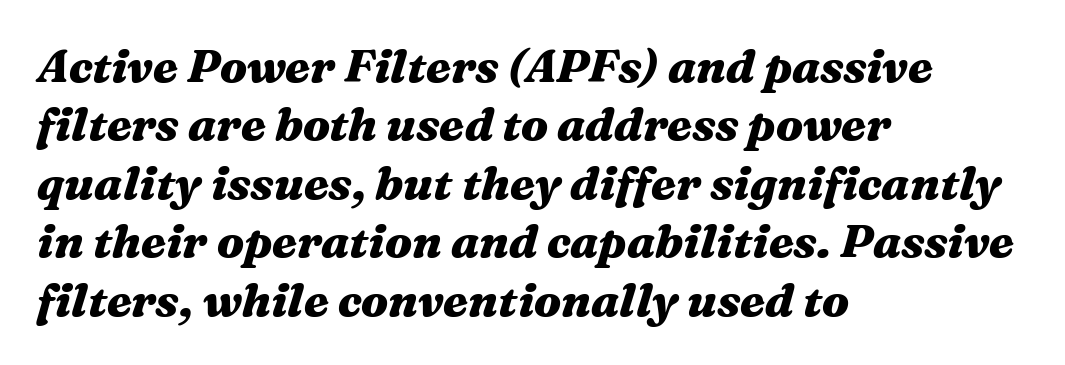
The image shows 46 px heavy, wide type, italic (leaning right); set left-aligned, normal line spacing (1.27x), normal letter spacing, not underlined; medium stroke contrast and a medium x-height.
